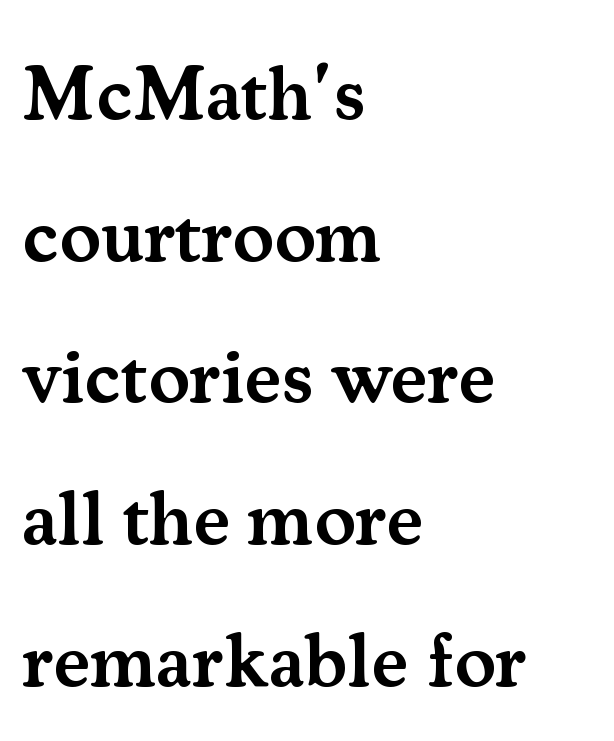
The image shows 77 px semibold serif type, upright; set left-aligned, line spacing 1.84x, normal letter spacing, not underlined; medium stroke contrast and a small x-height.
